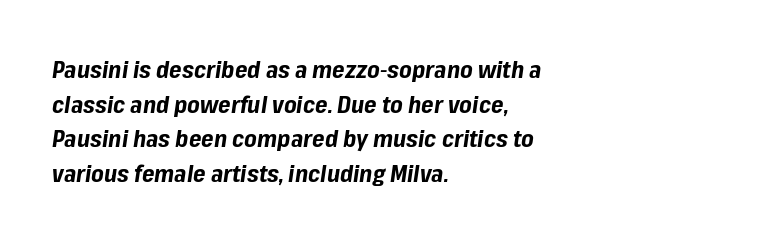
What stands out about the letter spacing? Nothing — it is the standard amount. Any mark beneath the type? The region is blank. In terms of weight, the rendering is a true, heavy bold. These lines stack with their left ends in a neat column.
